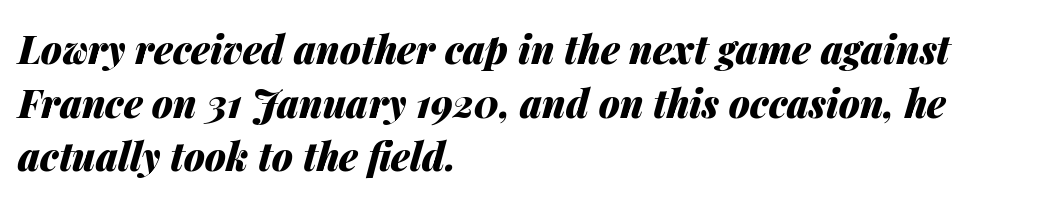
The typesetting leans heavy: a genuine bold. Leading matches the norm, producing a regular column. The axis of the letterforms is tilted away from vertical. Character widths vary here, with narrow letters taking less room than wide ones. Visually the block forms a straight wall on the left and a jagged coastline on the right. Just letters on the line, the space beneath them empty.
